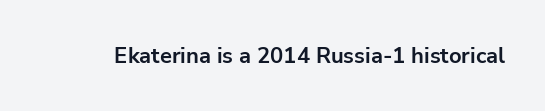
Short note: letters normally spaced. Words float on clear page, feet unadorned. The letters stand upright; this is a roman face. Heavy, bold letterforms.
